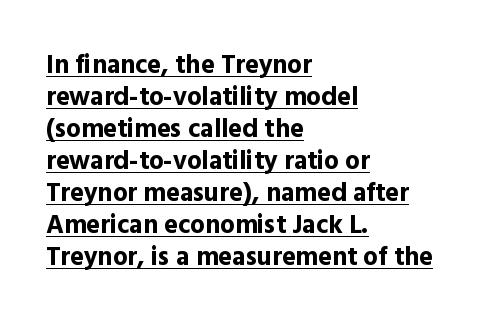
The words here are underlined. Italic: no, the glyphs are upright roman. Caption: multi-line text, flush left, ragged right. Notice how thick the strokes are: this is what a full bold looks like. Standard letterfit; no display-style spreading of the glyphs.
